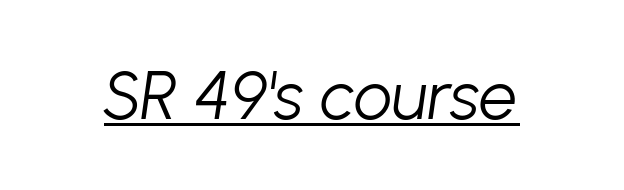
The image shows 68 px light type, italic (leaning right); set normal letter spacing, underlined; low stroke contrast and a medium x-height.
